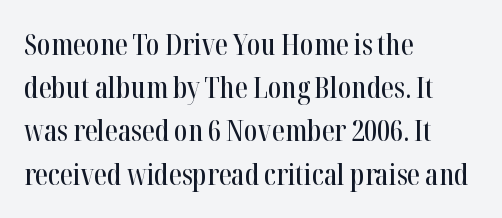
The image shows 29 px condensed serif type, upright; set left-aligned, normal line spacing (1.49x), normal letter spacing, not underlined; high stroke contrast and a medium x-height.
